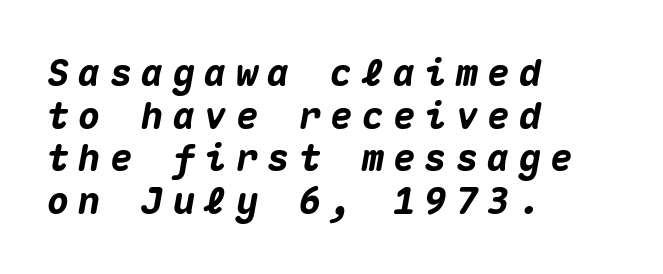
The letters march in equal steps, a hallmark of fixed-pitch type. A typesetter would call this heavily tracked-out type. Compared with ordinary roman type, these characters are visibly tilted. The font is running at its bold setting.
